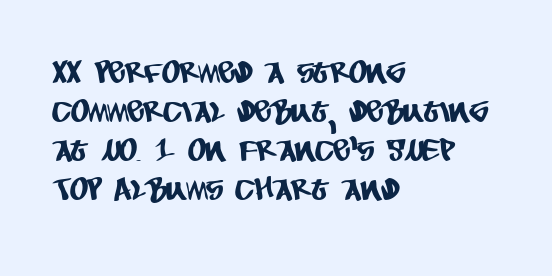
This rendering leaves character spacing at its baseline value. The rendering uses a moderate line-height, typical for paragraphs. Examine the stroke ends and you'll find no serifs. Quick note: underline off.
